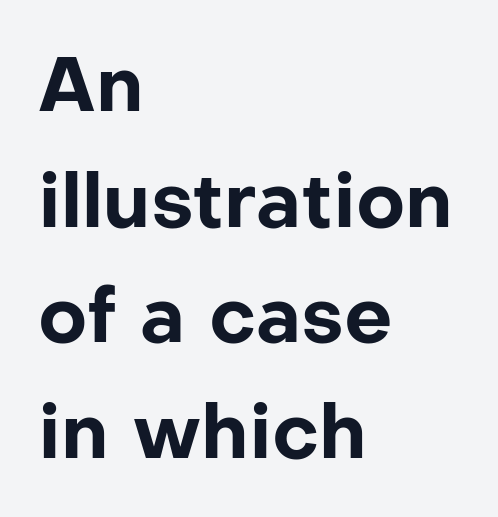
No word sits above an underline. The tracking reads as untouched default to a designer's eye. Left-aligned paragraph, ragged on the right. A typesetter would call this proportional, since set widths differ per character. Weight check: bold — yes, fully.
